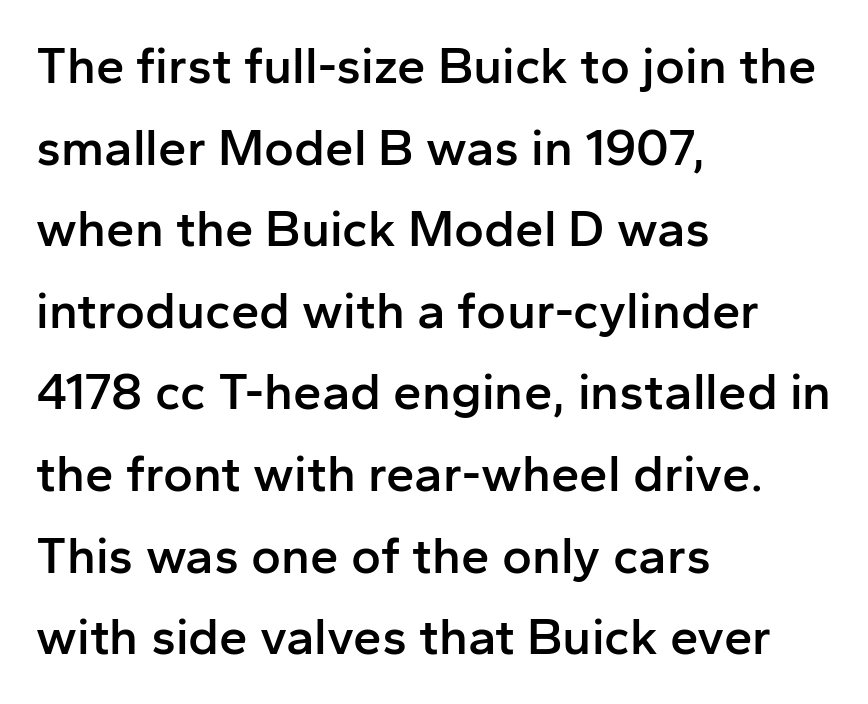
{"serif": "no", "italic": "no", "bold": "semi", "weight": "semibold", "width": "normal", "stroke_contrast": "low", "x_height": "medium", "monospaced": "no", "underline": "no", "align": "left", "line_spacing": "normal", "line_spacing_ratio": 1.6, "letter_spacing": "normal", "letter_spacing_em": 0.0, "glyph_px": 51}
